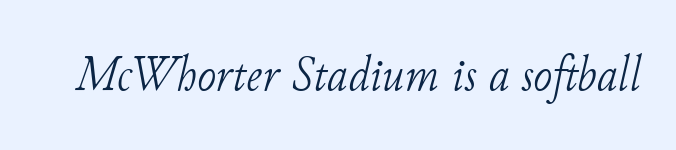
The image shows 51 px light serif type, italic (leaning right); set normal letter spacing, not underlined; low stroke contrast and a small x-height.
